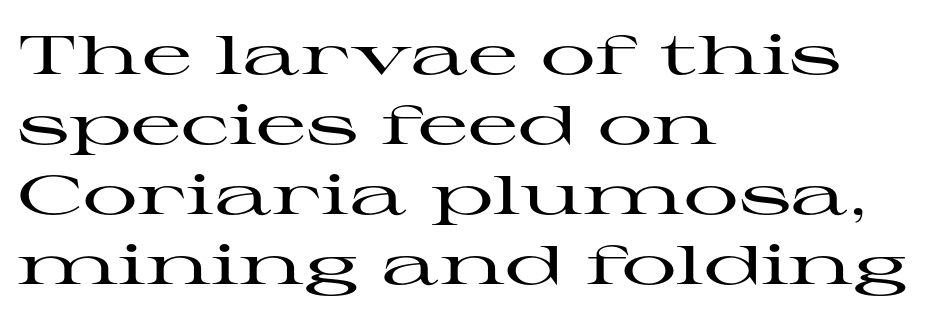
The image shows 55 px wide serif type, upright; set left-aligned, normal line spacing (1.27x), normal letter spacing, not underlined; high stroke contrast and a medium x-height.
